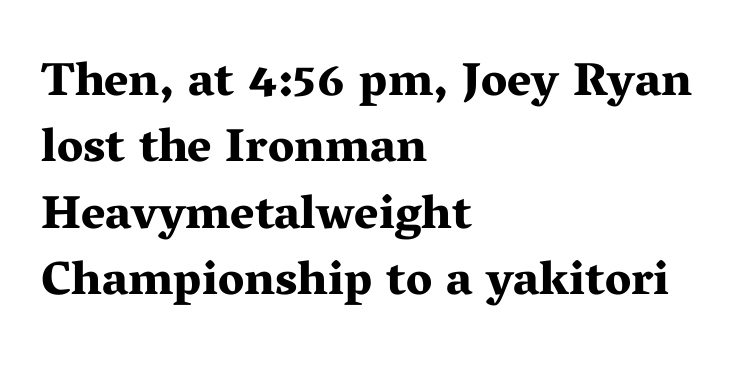
The image shows 47 px bold, wide serif type, upright; set left-aligned, normal line spacing (1.41x), normal letter spacing, not underlined; medium stroke contrast and a medium x-height.
